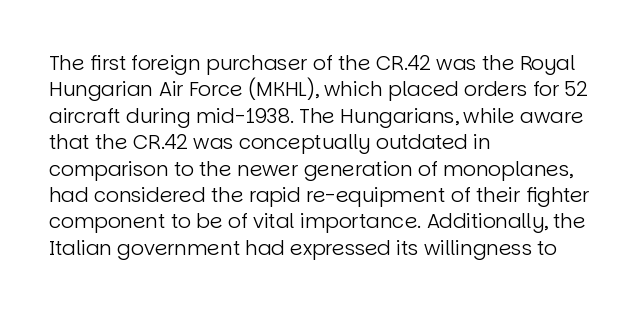
{"italic": "no", "bold": "no", "underline": "no", "align": "left", "line_spacing": "normal", "line_spacing_ratio": 1.32, "letter_spacing": "normal", "letter_spacing_em": 0.0, "glyph_px": 20}
